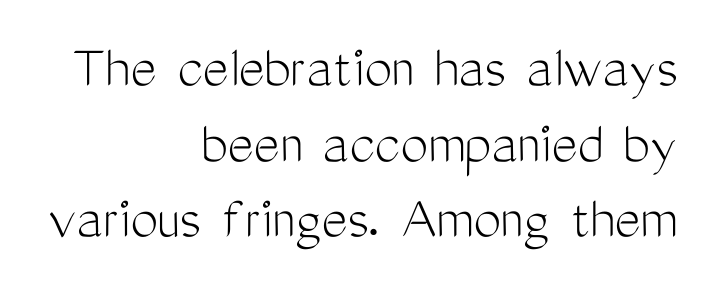
The image shows 62 px light, condensed sans-serif type, upright; set right-aligned, line spacing 1.22x, normal letter spacing, not underlined; medium stroke contrast and a medium x-height.
